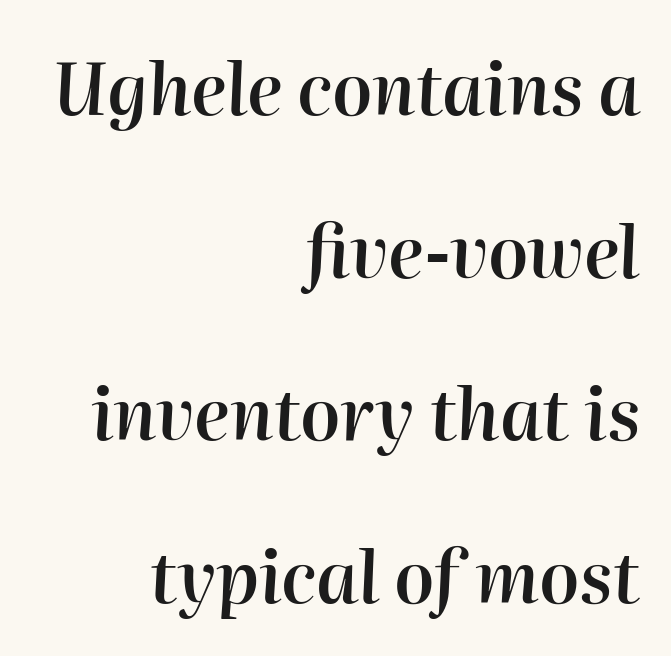
Q: Is the text bold? A: Semi-bold.
Q: Is the text italic (slanted)? A: Yes, it leans right by about 2 degrees.
Q: Is the text underlined? A: No.
Q: How is the paragraph aligned? A: Right-aligned.
Q: Is the spacing between letters normal or unusually wide? A: Normal.
Q: Is the spacing between lines tight, normal or loose? A: Loose.
Q: Width (condensed, normal, or wide)? A: Normal.
Q: Stroke contrast? A: High.
Q: x-height? A: Medium.
Q: Monospaced? A: No.
